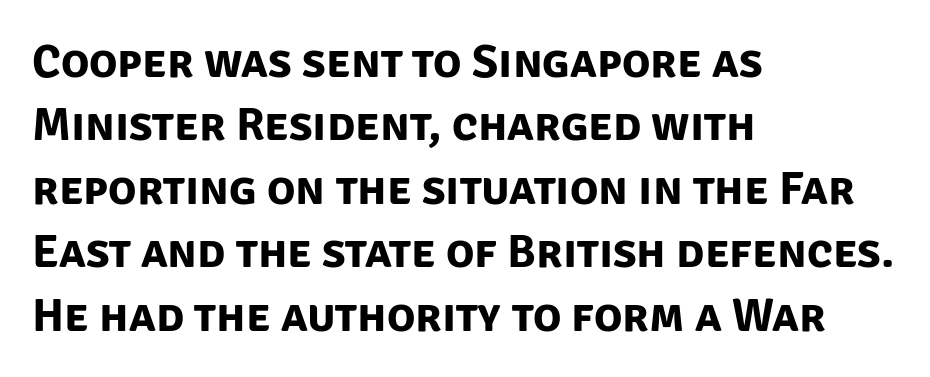
The image shows 47 px bold sans-serif type; set left-aligned, normal line spacing (1.35x), normal letter spacing, not underlined; low stroke contrast and a large x-height.
